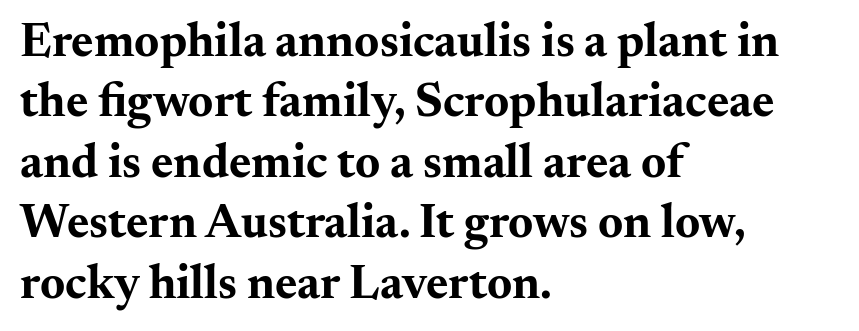
{"serif": "yes", "italic": "no", "bold": "yes", "weight": "bold", "width": "wide", "stroke_contrast": "medium", "x_height": "small", "monospaced": "no", "underline": "no", "align": "left", "line_spacing": "normal", "line_spacing_ratio": 1.26, "letter_spacing": "normal", "letter_spacing_em": 0.0, "glyph_px": 48}
